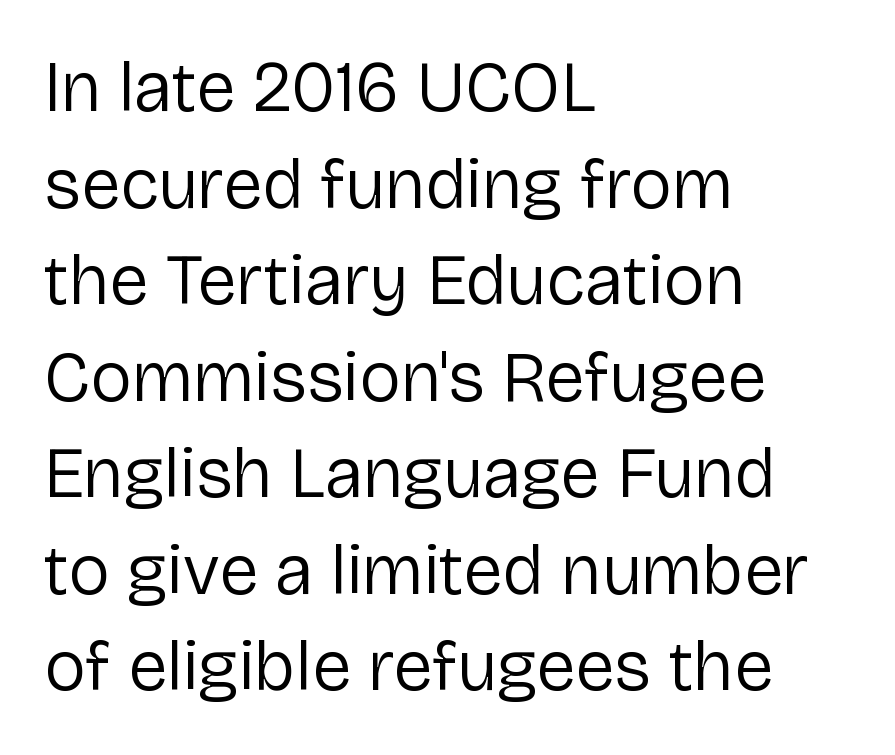
{"serif": "no", "italic": "no", "bold": "no", "weight": "regular", "width": "normal", "stroke_contrast": "low", "x_height": "medium", "monospaced": "no", "underline": "no", "align": "left", "line_spacing": "normal", "line_spacing_ratio": 1.36, "letter_spacing": "normal", "letter_spacing_em": 0.0, "glyph_px": 71}
